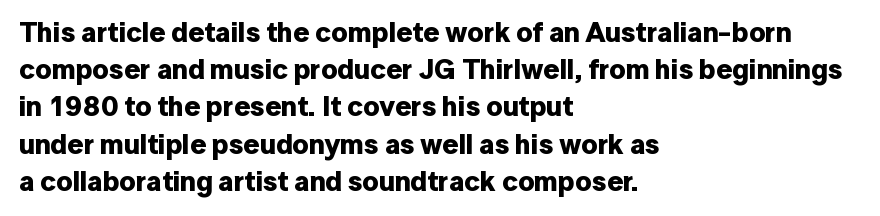
The image shows 28 px bold sans-serif type, upright; set left-aligned, normal line spacing (1.33x), normal letter spacing, not underlined; low stroke contrast and a medium x-height.
